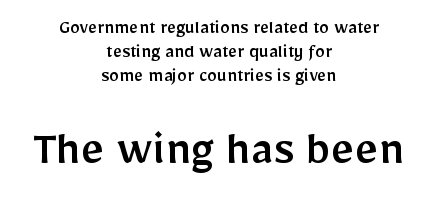
Quick note: underline off. The letters stand upright; this is a roman face. Is this a fixed-width face? No — the glyphs have proportional, varying widths. Larger block? The one below; the one above is distinctly smaller.
